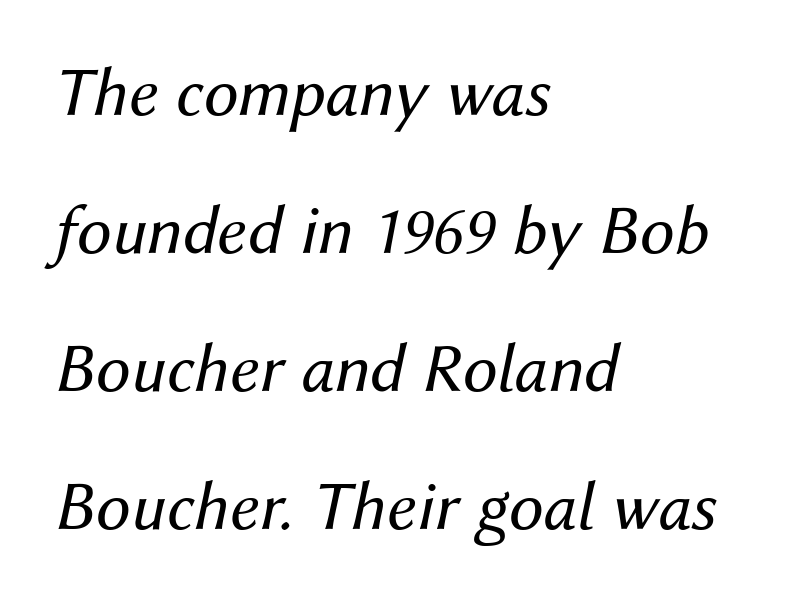
The image shows 70 px regular-weight type, italic (leaning right); set left-aligned, loose line spacing (1.97x), normal letter spacing, not underlined; medium stroke contrast and a medium x-height.
